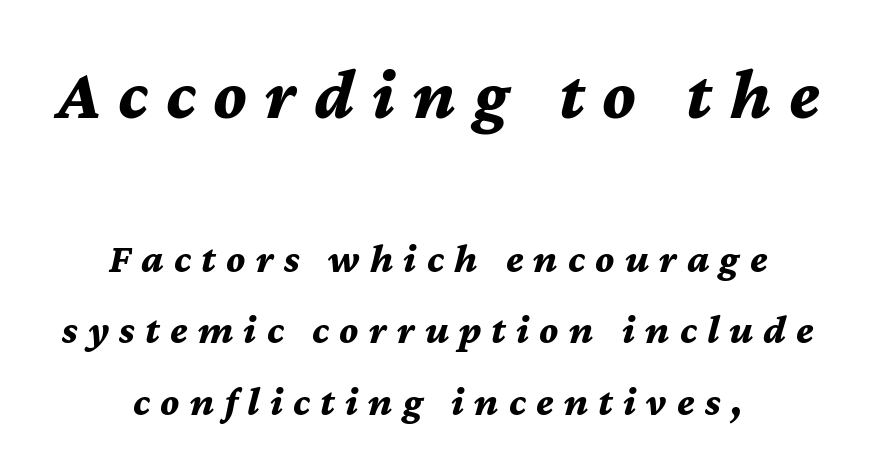
Q: Is the text bold? A: Yes.
Q: Is the text italic (slanted)? A: Yes, it leans right by about 12 degrees.
Q: Is the text underlined? A: No.
Q: How is the paragraph aligned? A: Centered.
Q: Is the spacing between letters normal or unusually wide? A: Unusually wide.
Q: Which block of text is set in a larger size, the first (top) or the second (bottom)? A: The first (top) one.
Q: Width (condensed, normal, or wide)? A: Normal.
Q: Stroke contrast? A: Medium.
Q: x-height? A: Medium.
Q: Monospaced? A: No.
